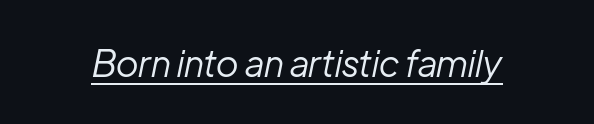
Q: Is the text bold? A: No.
Q: Is the text italic (slanted)? A: Yes, it leans right by about 12 degrees.
Q: Is the text underlined? A: Yes.
Q: Is the spacing between letters normal or unusually wide? A: Normal.
Q: Width (condensed, normal, or wide)? A: Normal.
Q: Stroke contrast? A: Low.
Q: x-height? A: Medium.
Q: Monospaced? A: No.
